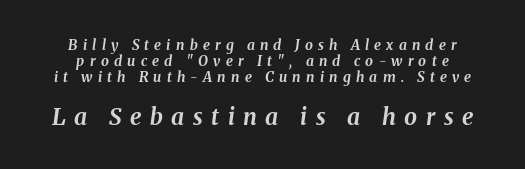
{"italic": "yes", "lean": "right", "slant_degrees": 8, "bold": "yes", "underline": "no", "line_spacing": "tight", "line_spacing_ratio": 1.14, "letter_spacing": "wide", "letter_spacing_em": 0.37, "larger_block": "second", "size_ratio": 1.64, "glyph_px": 23}
